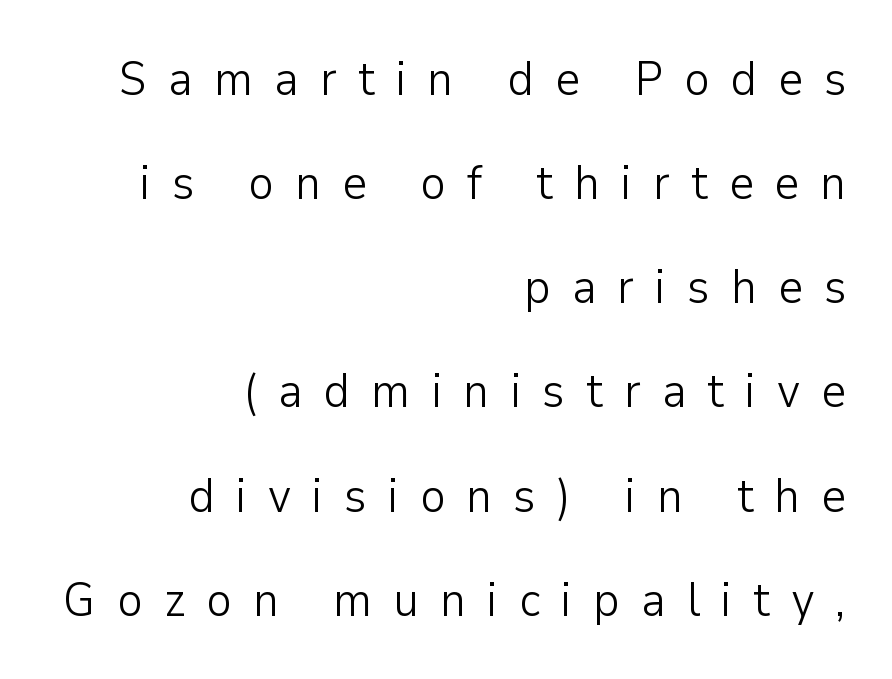
The image shows 48 px light sans-serif type, upright; set right-aligned, loose line spacing (2.17x), unusually wide letter spacing (+0.44 em), not underlined; low stroke contrast and a medium x-height.
